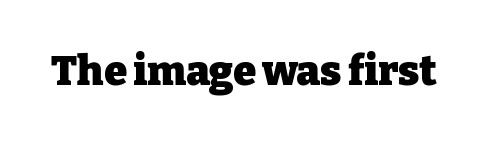
These lines are rendered in a variable-pitch font. The glyphs have the mass of a bold cut. These lines keep a tight, regular rhythm from letter to letter. When letters stand straight like this, we call the style roman or upright. Check where the strokes stop: tiny serifs finish them off.
